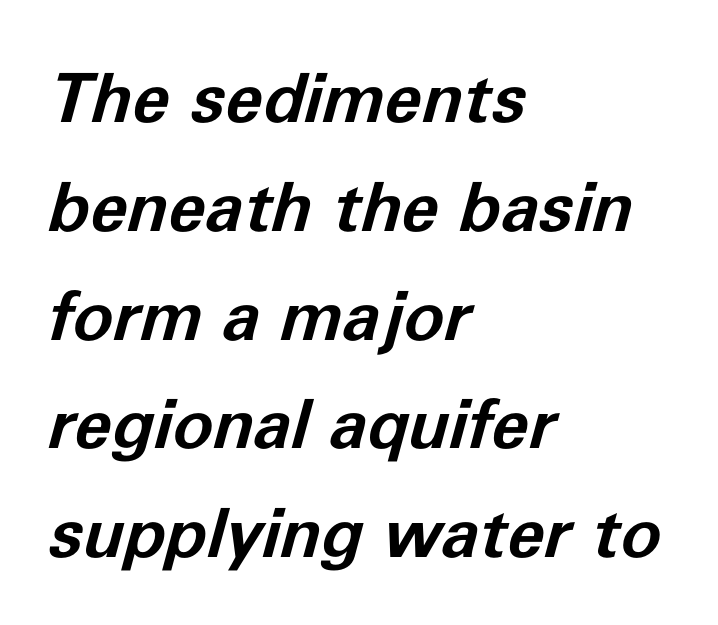
Does the copy run flush right? No — it runs flush left. The passage shown is emphatically bold. The area under the type is left untouched. Looking at the ascenders, they clearly lean. Is this a fixed-width face? No — the glyphs have proportional, varying widths.
